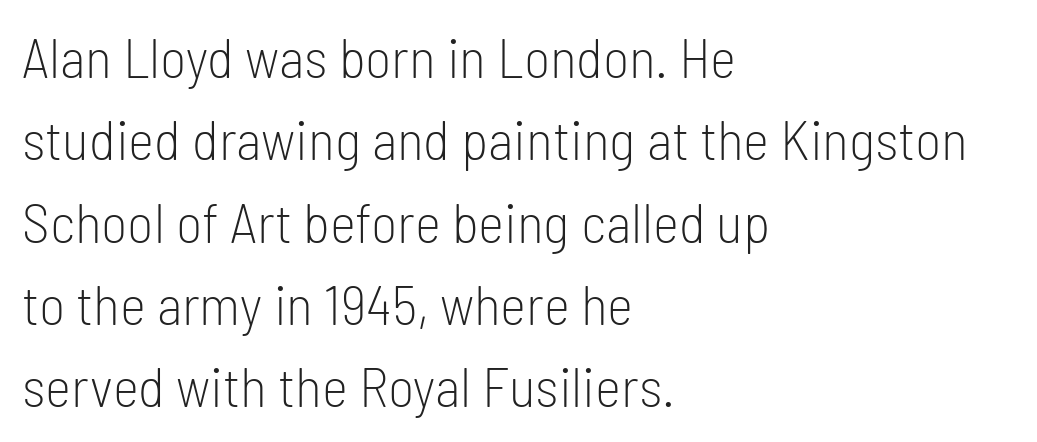
The letters carry no serifs — their stems end cleanly without finishing strokes. Underlining? Definitely not there. Vertical spacing — default. The face used here is rendered with its standard letterfit.
